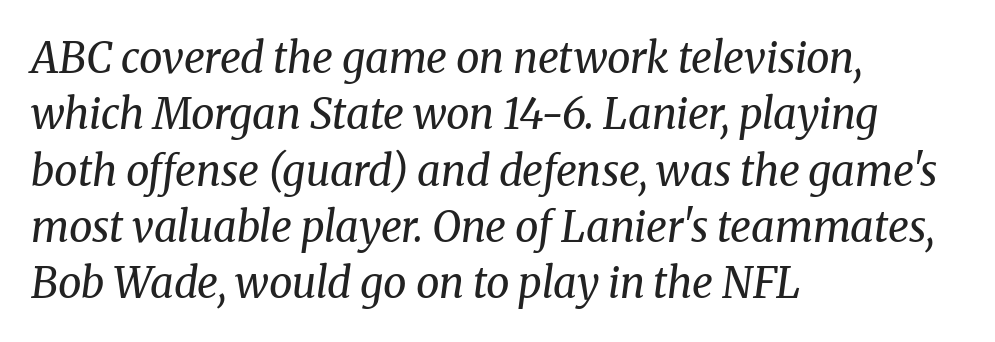
Q: Is the text bold? A: No.
Q: Is the text italic (slanted)? A: Yes, it leans right by about 8 degrees.
Q: Is the typeface a serif or a sans-serif typeface? A: Serif.
Q: Is the text underlined? A: No.
Q: How is the paragraph aligned? A: Left-aligned.
Q: Is the spacing between letters normal or unusually wide? A: Normal.
Q: Is the spacing between lines tight, normal or loose? A: Normal.
Q: Width (condensed, normal, or wide)? A: Normal.
Q: Stroke contrast? A: Medium.
Q: x-height? A: Medium.
Q: Monospaced? A: No.
